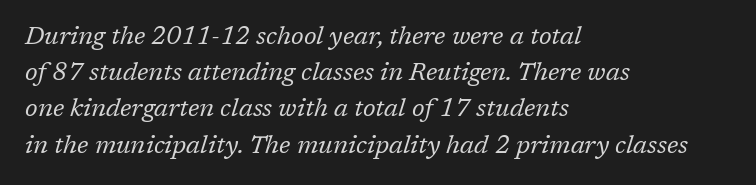
Q: Is the text bold? A: No.
Q: Is the text italic (slanted)? A: Yes, it leans right by about 17 degrees.
Q: Is the text underlined? A: No.
Q: How is the paragraph aligned? A: Left-aligned.
Q: Is the spacing between letters normal or unusually wide? A: Normal.
Q: Is the spacing between lines tight, normal or loose? A: Normal.
